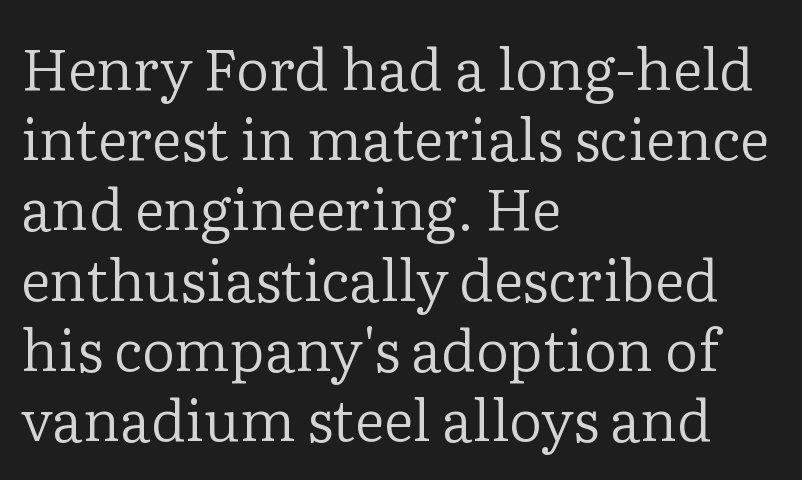
Q: Is the text bold? A: No.
Q: Is the text italic (slanted)? A: No, it is upright.
Q: Is the typeface a serif or a sans-serif typeface? A: Serif.
Q: Is the text underlined? A: No.
Q: How is the paragraph aligned? A: Left-aligned.
Q: Is the spacing between letters normal or unusually wide? A: Normal.
Q: Width (condensed, normal, or wide)? A: Normal.
Q: Stroke contrast? A: Low.
Q: x-height? A: Medium.
Q: Monospaced? A: No.
